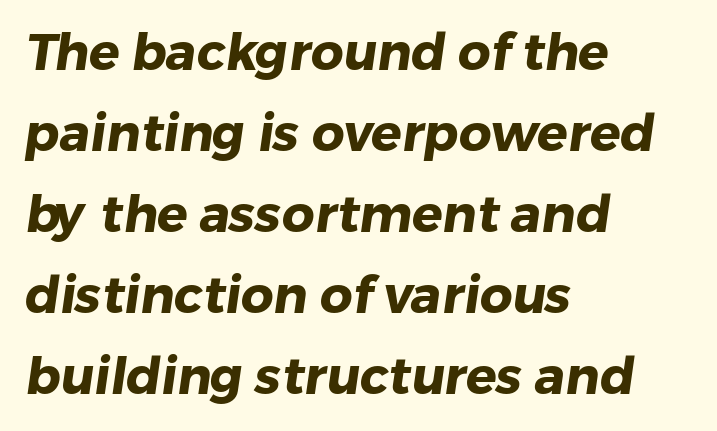
The image shows 51 px heavy sans-serif type; set left-aligned, normal line spacing (1.59x), normal letter spacing, not underlined; low stroke contrast and a medium x-height.
